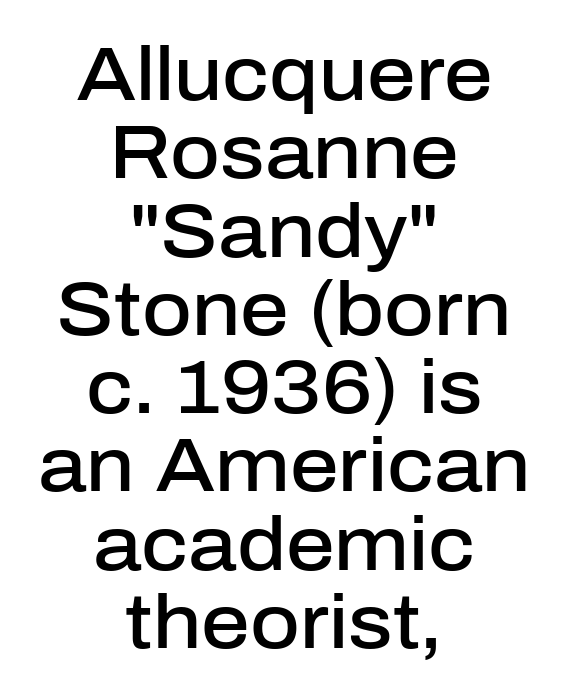
The image shows 76 px semibold sans-serif type, upright; set centered, tight line spacing (1.03x), normal letter spacing, not underlined; low stroke contrast and a medium x-height.
